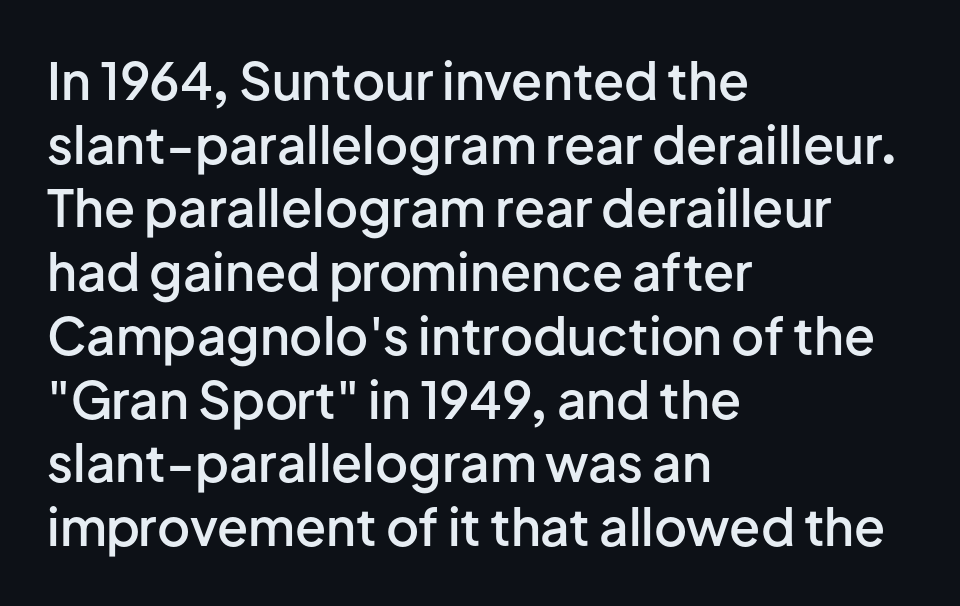
{"serif": "no", "italic": "no", "bold": "semi", "weight": "semibold", "width": "normal", "stroke_contrast": "low", "x_height": "medium", "monospaced": "no", "underline": "no", "align": "left", "line_spacing": "normal", "line_spacing_ratio": 1.25, "letter_spacing": "normal", "letter_spacing_em": 0.0, "glyph_px": 51}
